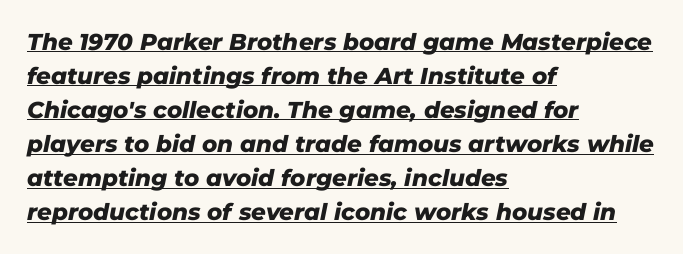
Q: Is the text bold? A: Yes.
Q: Is the text italic (slanted)? A: Yes, it leans right by about 11 degrees.
Q: Is the text underlined? A: Yes.
Q: How is the paragraph aligned? A: Left-aligned.
Q: Is the spacing between letters normal or unusually wide? A: Normal.
Q: Is the spacing between lines tight, normal or loose? A: Normal.
